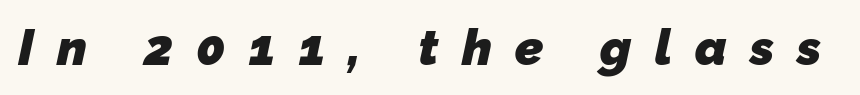
The image shows 50 px heavy sans-serif type; set unusually wide letter spacing (+0.46 em), not underlined; low stroke contrast and a medium x-height.
